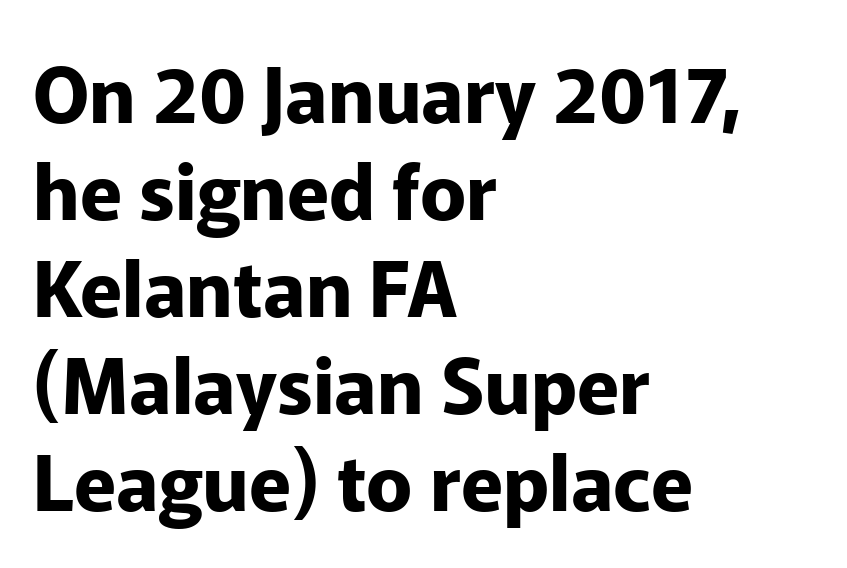
{"serif": "no", "italic": "no", "bold": "yes", "weight": "bold", "width": "normal", "stroke_contrast": "low", "x_height": "medium", "monospaced": "no", "underline": "no", "align": "left", "line_spacing": "normal", "line_spacing_ratio": 1.26, "letter_spacing": "normal", "letter_spacing_em": 0.0, "glyph_px": 77}
